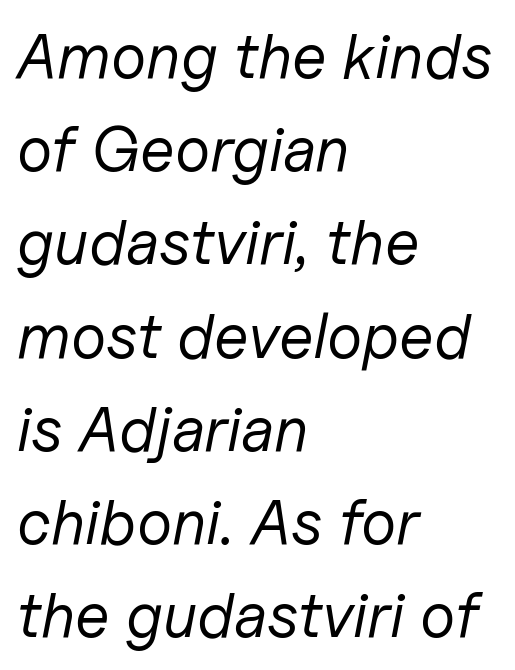
{"italic": "yes", "lean": "right", "slant_degrees": 11, "bold": "no", "weight": "regular", "width": "normal", "stroke_contrast": "low", "x_height": "medium", "monospaced": "no", "underline": "no", "align": "left", "line_spacing": "normal", "line_spacing_ratio": 1.48, "letter_spacing": "normal", "letter_spacing_em": 0.0, "glyph_px": 63}
